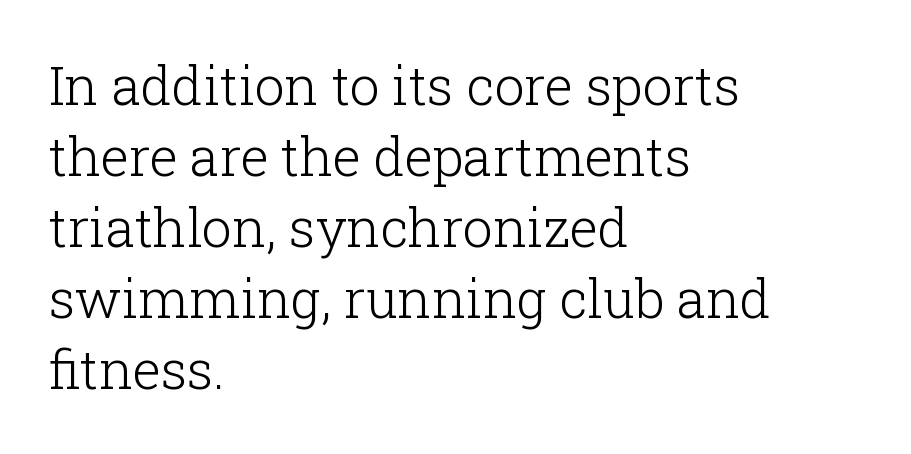
Heft: none added — not bold. A typesetter would mark this as roman, not italic. Typeset ragged right — the left edge is the straight one. Little horizontal feet cap the strokes, marking this as serif type. What stands out about the letter spacing? Nothing — it is the standard amount. The passage shown is not underscored anywhere.
